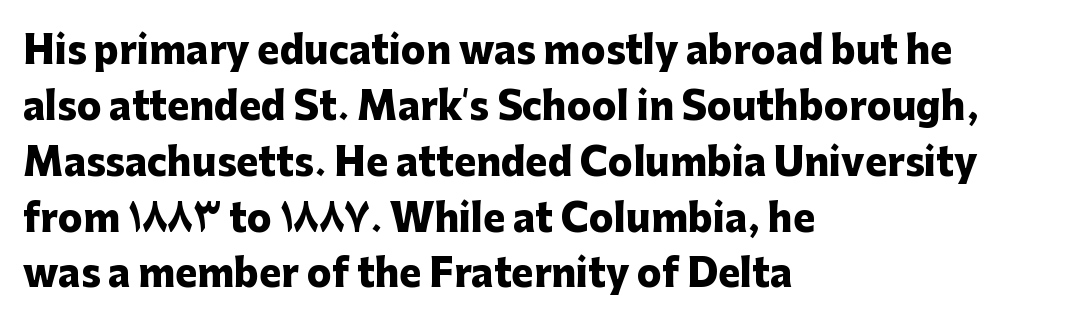
This rendering uses left alignment, leaving the right contour irregular. Rendered with straight, roman letterforms. These lines are rendered in a variable-pitch font. The text was rendered using a sans face with plain stroke endings.
